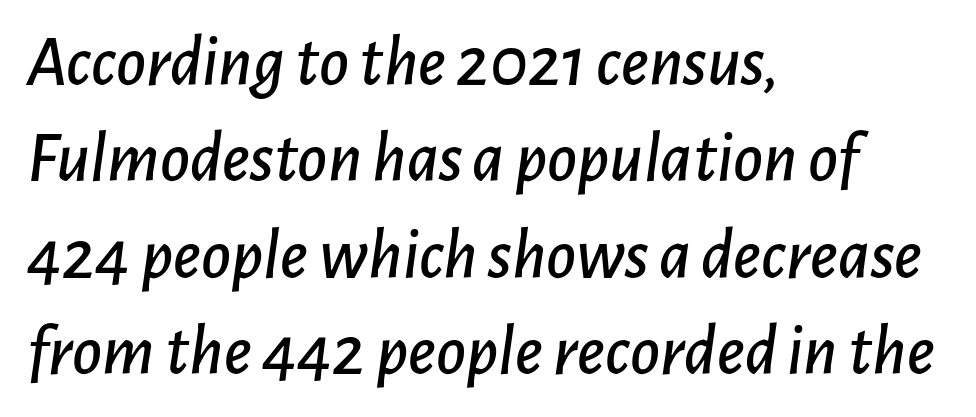
The image shows 72 px text type, italic (leaning right); set left-aligned, normal line spacing (1.34x), normal letter spacing, not underlined; low stroke contrast and a medium x-height.
